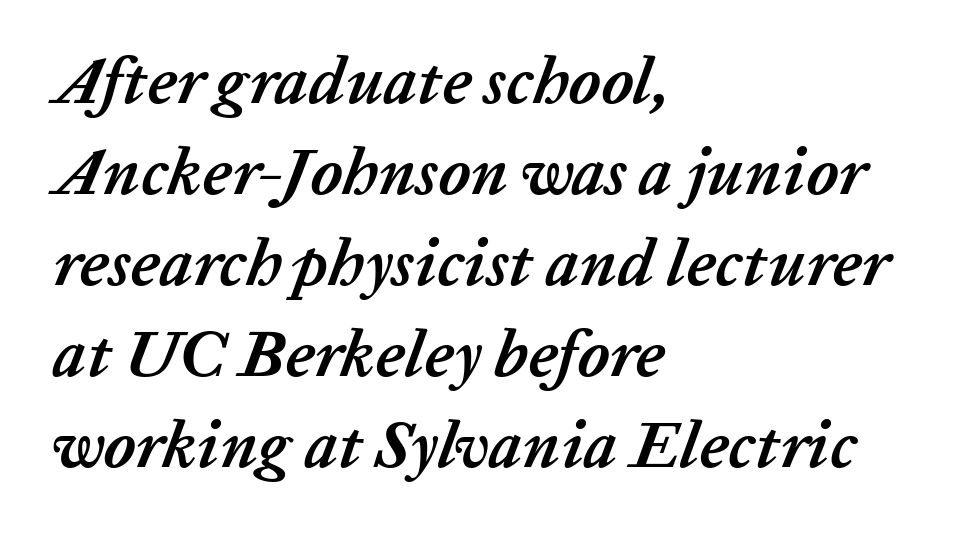
{"italic": "yes", "lean": "right", "slant_degrees": 20, "bold": "yes", "weight": "semibold", "width": "normal", "stroke_contrast": "low", "x_height": "medium", "monospaced": "no", "underline": "no", "align": "left", "line_spacing": "normal", "line_spacing_ratio": 1.38, "letter_spacing": "normal", "letter_spacing_em": 0.0, "glyph_px": 66}
